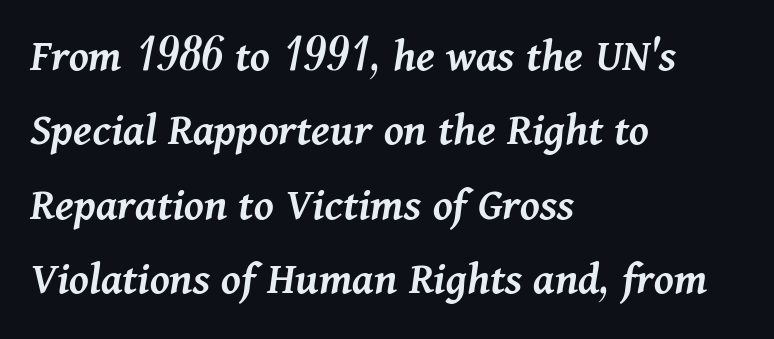
Q: Is the text bold? A: Semi-bold.
Q: Is the text italic (slanted)? A: Yes, it leans right by about 11 degrees.
Q: Is the text underlined? A: No.
Q: How is the paragraph aligned? A: Left-aligned.
Q: Is the spacing between letters normal or unusually wide? A: Normal.
Q: Is the spacing between lines tight, normal or loose? A: Normal.
Q: Width (condensed, normal, or wide)? A: Normal.
Q: Stroke contrast? A: Medium.
Q: x-height? A: Medium.
Q: Monospaced? A: No.
